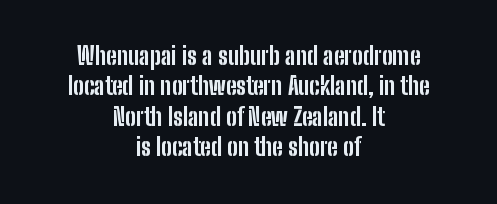
Q: Is the text bold? A: Yes.
Q: Is the text italic (slanted)? A: No, it is upright.
Q: Is the text underlined? A: No.
Q: How is the paragraph aligned? A: Centered.
Q: Is the spacing between letters normal or unusually wide? A: Normal.
Q: Is the spacing between lines tight, normal or loose? A: Normal.
